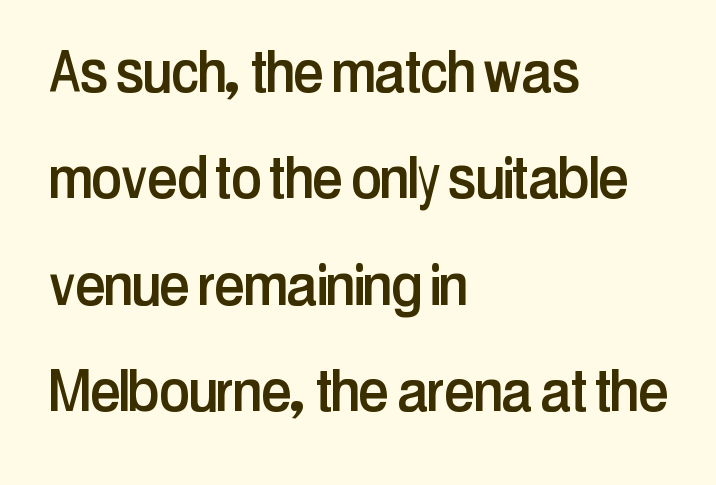
{"serif": "no", "italic": "no", "width": "condensed", "stroke_contrast": "low", "x_height": "medium", "monospaced": "no", "underline": "no", "align": "left", "line_spacing": "normal", "line_spacing_ratio": 1.54, "letter_spacing": "normal", "letter_spacing_em": 0.0, "glyph_px": 69}
